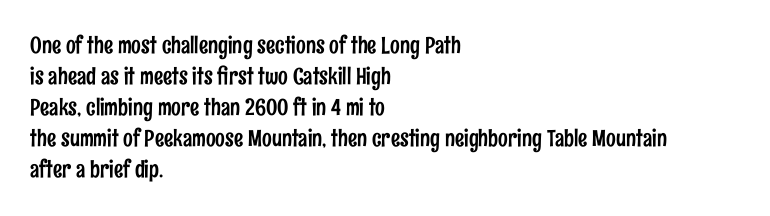
Q: Is the text italic (slanted)? A: No, it is upright.
Q: Is the text underlined? A: No.
Q: How is the paragraph aligned? A: Left-aligned.
Q: Is the spacing between letters normal or unusually wide? A: Normal.
Q: Is the spacing between lines tight, normal or loose? A: Normal.
